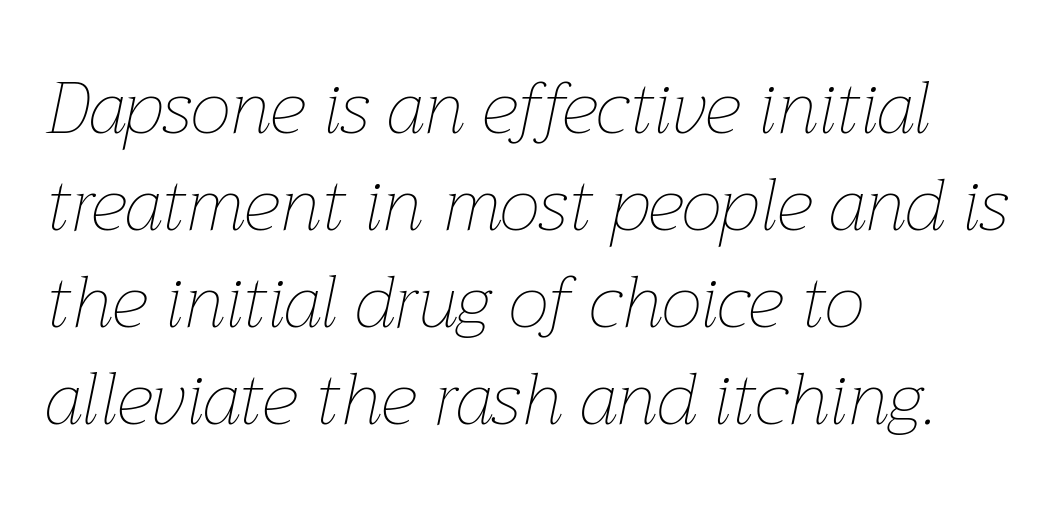
Interline gaps are of average width in this sample. Is this a fixed-width face? No — the glyphs have proportional, varying widths. The rendering keeps characters at their native spacing. Check the space under the baseline: it is left empty.
